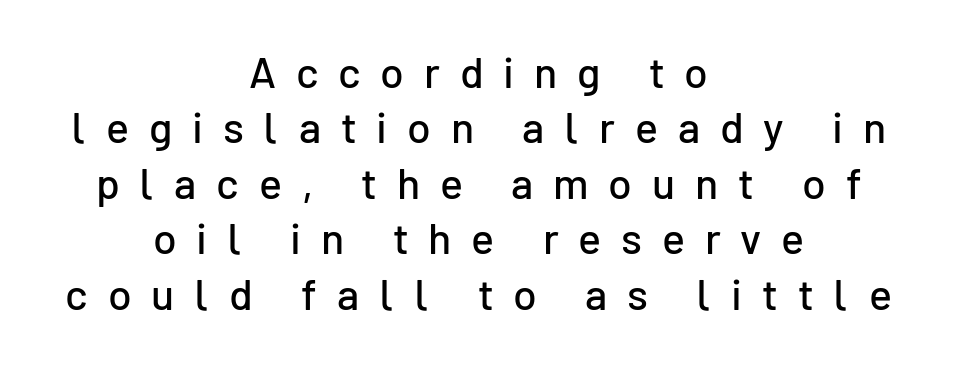
Q: Is the text italic (slanted)? A: No, it is upright.
Q: Is the typeface a serif or a sans-serif typeface? A: Sans-serif.
Q: Is the text underlined? A: No.
Q: How is the paragraph aligned? A: Centered.
Q: Is the spacing between letters normal or unusually wide? A: Unusually wide.
Q: Is the spacing between lines tight, normal or loose? A: Normal.
Q: Width (condensed, normal, or wide)? A: Normal.
Q: Stroke contrast? A: Low.
Q: x-height? A: Medium.
Q: Monospaced? A: No.
